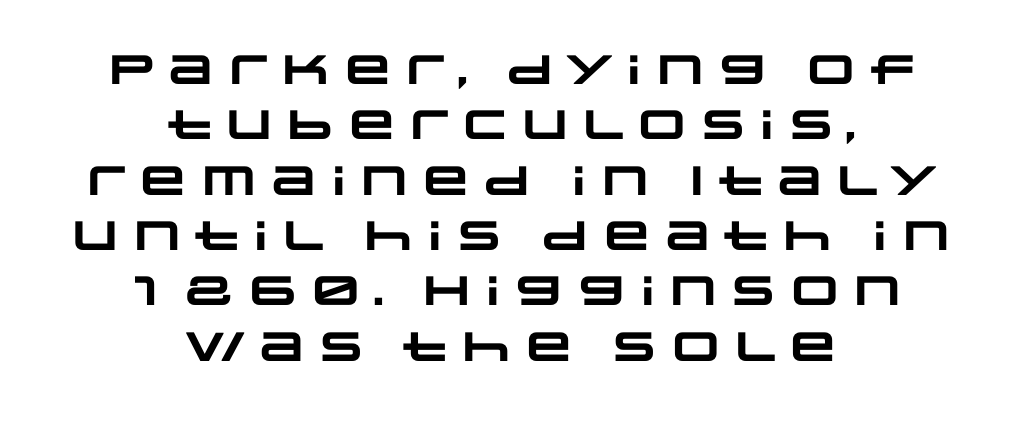
{"serif": "no", "bold": "yes", "weight": "heavy", "width": "wide", "stroke_contrast": "low", "x_height": "large", "monospaced": "no", "underline": "no", "align": "center", "line_spacing": "normal", "line_spacing_ratio": 1.35, "letter_spacing": "normal", "letter_spacing_em": 0.0, "glyph_px": 41}
